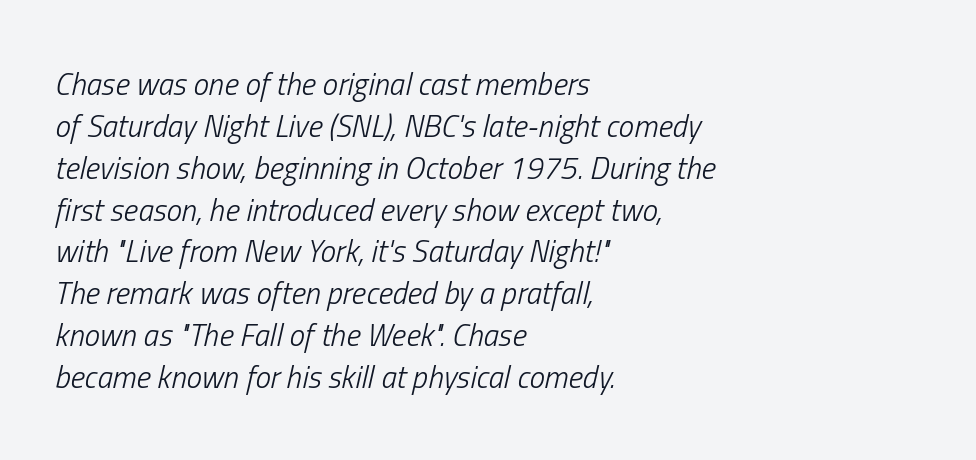
The image shows 31 px light, condensed type, italic (leaning right); set left-aligned, normal line spacing (1.35x), normal letter spacing, not underlined; low stroke contrast and a medium x-height.
